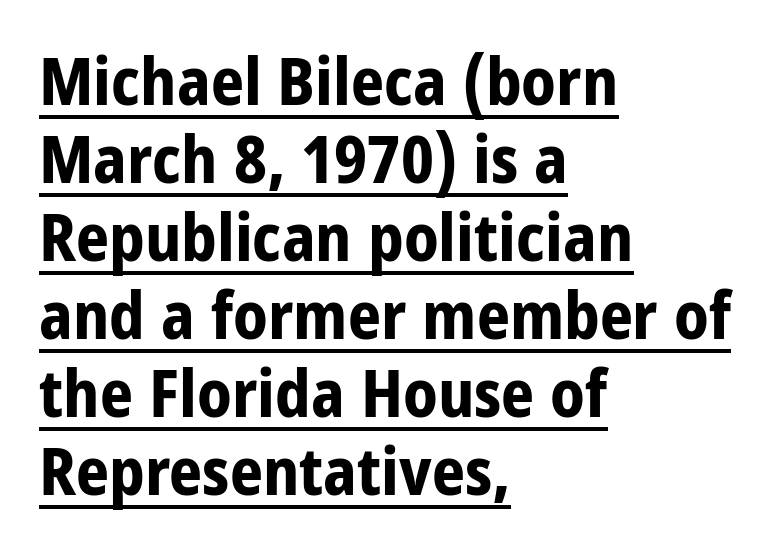
{"serif": "no", "italic": "no", "bold": "yes", "weight": "bold", "width": "condensed", "stroke_contrast": "low", "x_height": "large", "monospaced": "no", "underline": "yes", "align": "left", "line_spacing_ratio": 1.2, "letter_spacing": "normal", "letter_spacing_em": 0.0, "glyph_px": 65}
